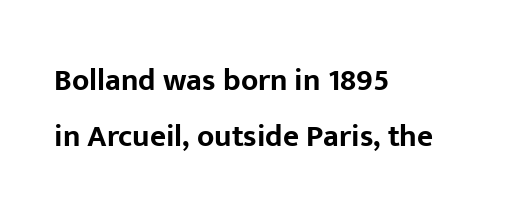
Q: Is the text bold? A: Yes.
Q: Is the text italic (slanted)? A: No, it is upright.
Q: Is the typeface a serif or a sans-serif typeface? A: Sans-serif.
Q: Is the text underlined? A: No.
Q: How is the paragraph aligned? A: Left-aligned.
Q: Is the spacing between letters normal or unusually wide? A: Normal.
Q: Width (condensed, normal, or wide)? A: Normal.
Q: Stroke contrast? A: Low.
Q: x-height? A: Medium.
Q: Monospaced? A: No.
